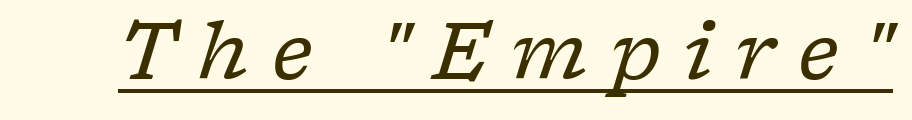
The image shows 79 px regular-weight serif type, italic (leaning right); set unusually wide letter spacing (+0.29 em), underlined; low stroke contrast and a medium x-height.
